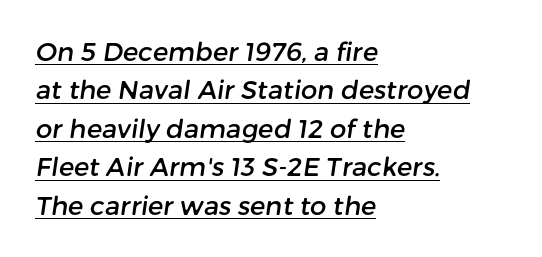
The image shows 26 px text type; set left-aligned, normal line spacing (1.48x), normal letter spacing, underlined.
